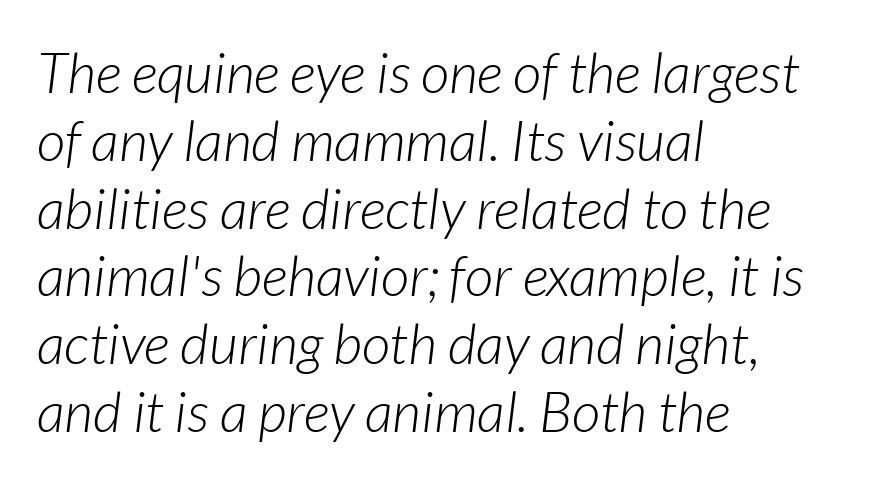
{"italic": "yes", "lean": "right", "slant_degrees": 7, "bold": "no", "weight": "light", "width": "normal", "stroke_contrast": "low", "x_height": "medium", "monospaced": "no", "underline": "no", "align": "left", "line_spacing_ratio": 1.21, "letter_spacing": "normal", "letter_spacing_em": 0.0, "glyph_px": 56}
